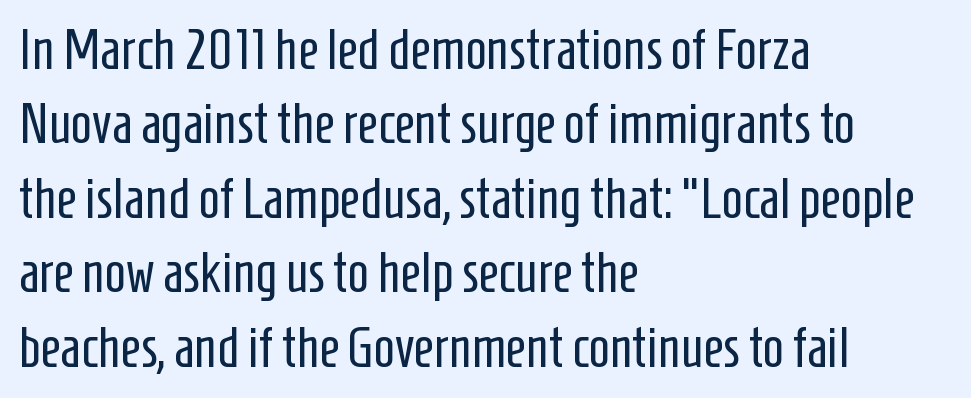
Q: Is the text bold? A: No.
Q: Is the text italic (slanted)? A: No, it is upright.
Q: Is the typeface a serif or a sans-serif typeface? A: Sans-serif.
Q: Is the text underlined? A: No.
Q: How is the paragraph aligned? A: Left-aligned.
Q: Is the spacing between letters normal or unusually wide? A: Normal.
Q: Is the spacing between lines tight, normal or loose? A: Normal.
Q: Width (condensed, normal, or wide)? A: Condensed.
Q: Stroke contrast? A: Low.
Q: x-height? A: Medium.
Q: Monospaced? A: No.
